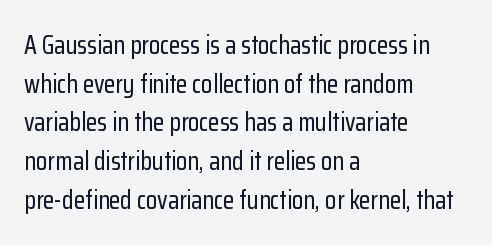
Q: Is the text italic (slanted)? A: No, it is upright.
Q: Is the text underlined? A: No.
Q: How is the paragraph aligned? A: Left-aligned.
Q: Is the spacing between letters normal or unusually wide? A: Normal.
Q: Is the spacing between lines tight, normal or loose? A: Normal.
